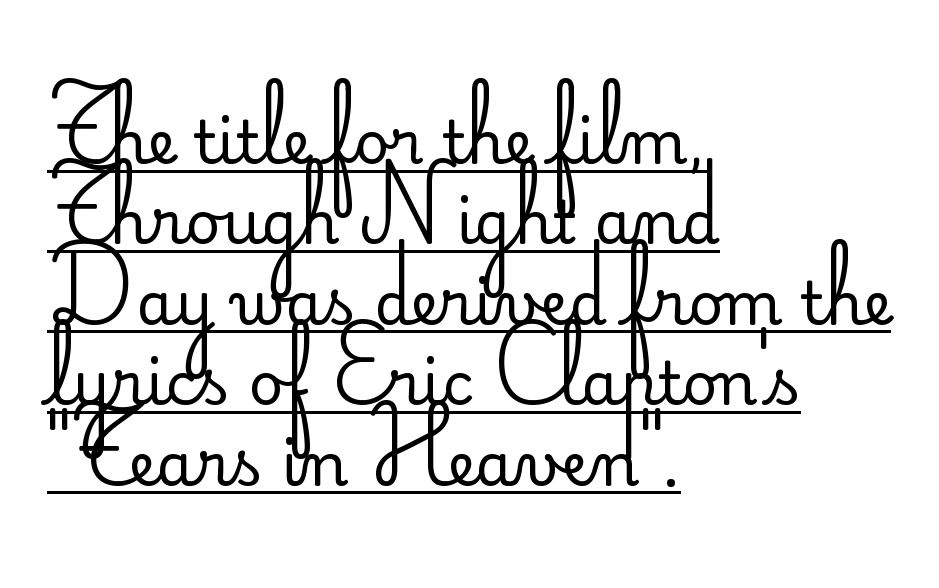
{"serif": "no", "italic": "no", "bold": "no", "weight": "regular", "width": "normal", "stroke_contrast": "low", "x_height": "small", "monospaced": "no", "underline": "yes", "align": "left", "line_spacing": "normal", "line_spacing_ratio": 1.34, "letter_spacing": "normal", "letter_spacing_em": 0.0, "glyph_px": 60}
